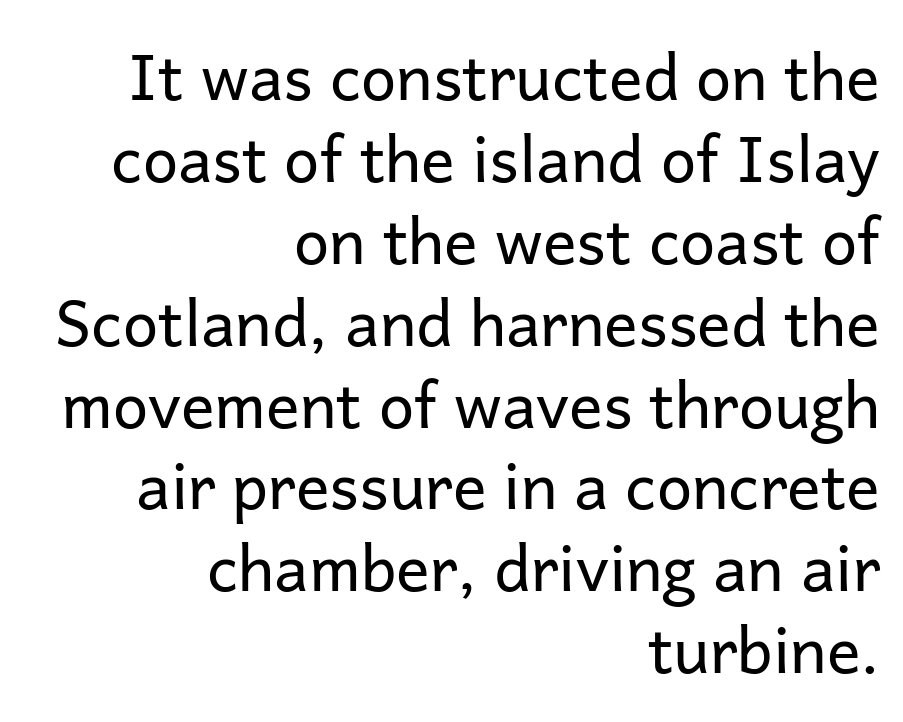
In terms of leading, this rendering sits right in the middle. Heft: none added — not bold. Stroke terminals: plain, sans-serif. The passage shown is not underscored anywhere. Typeset ragged left — the right edge is the straight one.
